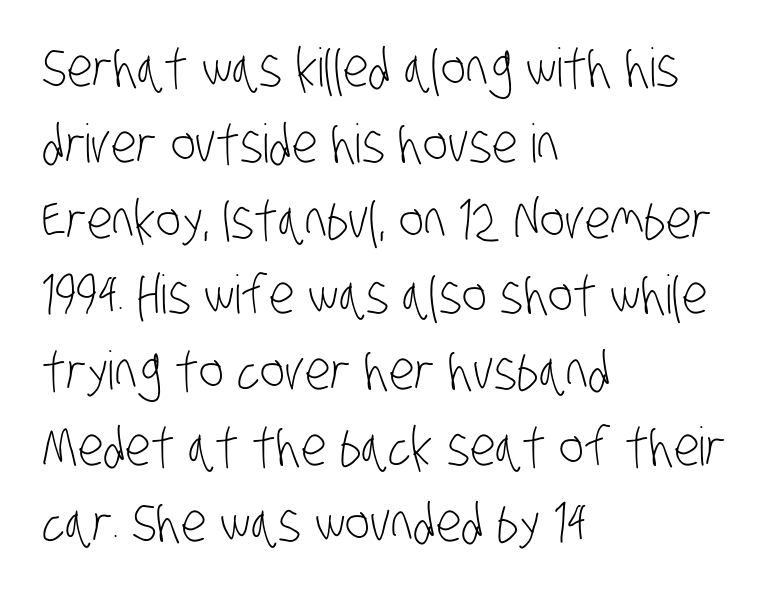
The image shows 53 px light, condensed sans-serif type; set left-aligned, normal line spacing (1.43x), normal letter spacing, not underlined; low stroke contrast and a large x-height.
